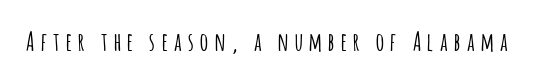
Q: Is the text italic (slanted)? A: No, it is upright.
Q: Is the text underlined? A: No.
Q: Is the spacing between letters normal or unusually wide? A: Unusually wide.
